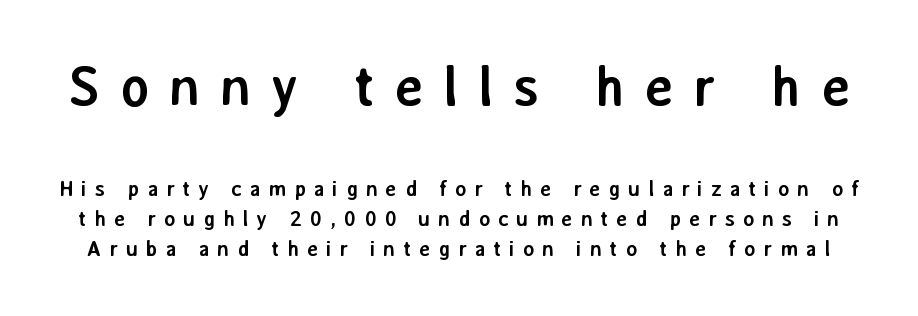
Q: Is the text bold? A: Yes.
Q: Is the text italic (slanted)? A: No, it is upright.
Q: Is the typeface a serif or a sans-serif typeface? A: Sans-serif.
Q: Is the text underlined? A: No.
Q: Is the spacing between letters normal or unusually wide? A: Unusually wide.
Q: Is the spacing between lines tight, normal or loose? A: Normal.
Q: Which block of text is set in a larger size, the first (top) or the second (bottom)? A: The first (top) one.
Q: Width (condensed, normal, or wide)? A: Normal.
Q: Stroke contrast? A: Low.
Q: x-height? A: Medium.
Q: Monospaced? A: No.
